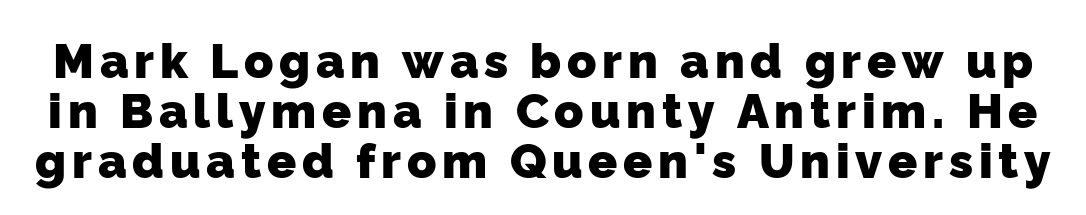
{"serif": "no", "bold": "yes", "weight": "heavy", "width": "normal", "stroke_contrast": "low", "x_height": "medium", "monospaced": "no", "underline": "no", "line_spacing": "tight", "line_spacing_ratio": 1.04, "glyph_px": 48}
